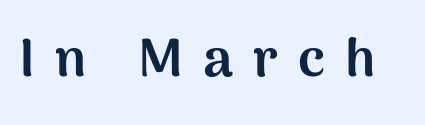
Q: Is the text bold? A: Yes.
Q: Is the text italic (slanted)? A: No, it is upright.
Q: Is the typeface a serif or a sans-serif typeface? A: Sans-serif.
Q: Is the text underlined? A: No.
Q: Is the spacing between letters normal or unusually wide? A: Unusually wide.
Q: Width (condensed, normal, or wide)? A: Normal.
Q: Stroke contrast? A: Medium.
Q: x-height? A: Medium.
Q: Monospaced? A: No.
